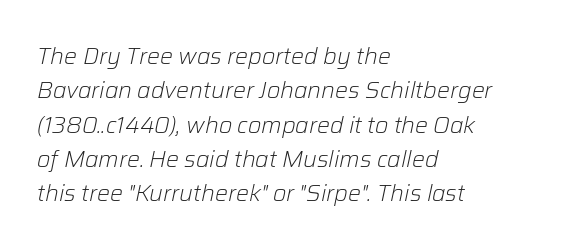
This sample keeps an unexceptional amount of space between lines. The passage shown is not bold in any degree. If you drew a ruler down the left edge, every line would touch it. Glance below the letters and you will spot only blank space.
